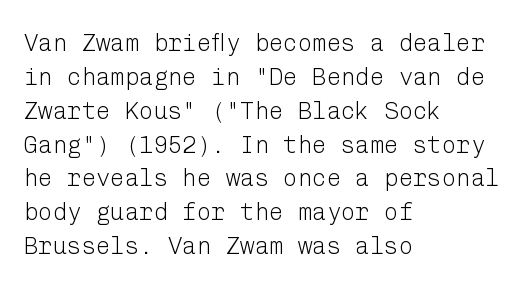
The image shows 24 px text type, upright; set left-aligned, normal line spacing (1.41x), normal letter spacing, not underlined.
